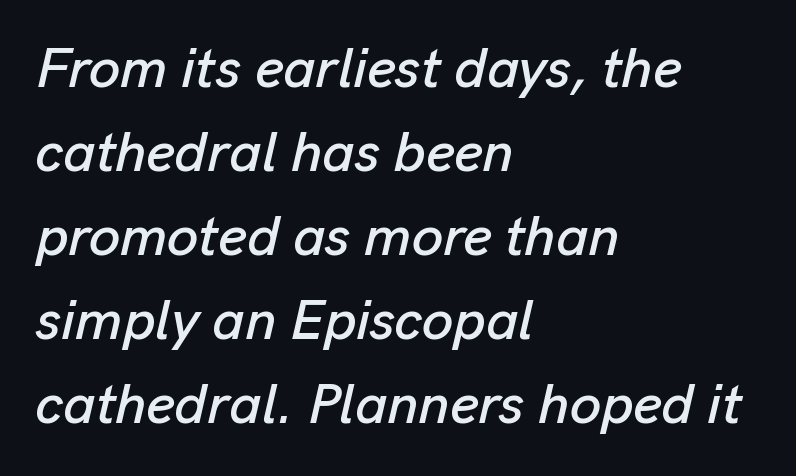
{"italic": "yes", "lean": "right", "slant_degrees": 13, "width": "normal", "stroke_contrast": "low", "x_height": "medium", "monospaced": "no", "underline": "no", "align": "left", "line_spacing": "normal", "line_spacing_ratio": 1.5, "letter_spacing": "normal", "letter_spacing_em": 0.0, "glyph_px": 56}
